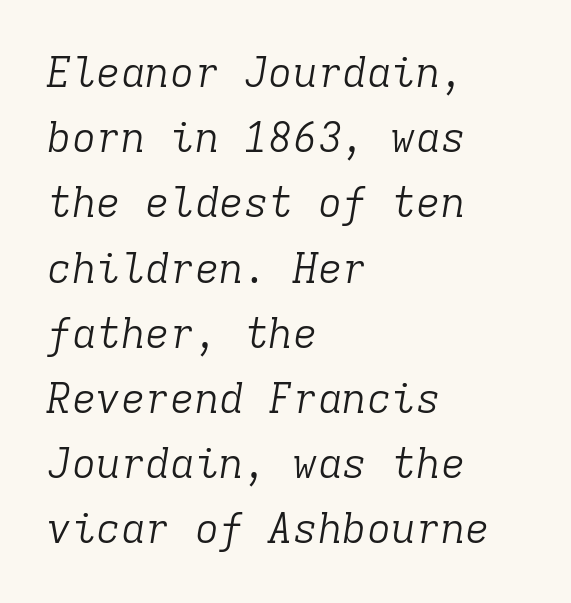
Quick note: italic. The typesetting does not lean heavy: it is not bold. A serif font was chosen for this passage. Students, observe: this is what conventionally led text looks like. Teacher's note: observe the even left margin — that is flush-left alignment.
